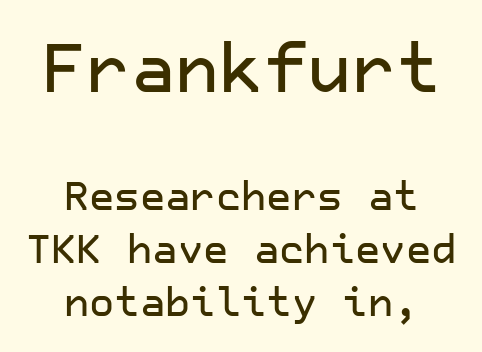
Q: Is the text italic (slanted)? A: No, it is upright.
Q: Is the typeface a serif or a sans-serif typeface? A: Sans-serif.
Q: Is the text underlined? A: No.
Q: How is the paragraph aligned? A: Centered.
Q: Is the spacing between letters normal or unusually wide? A: Normal.
Q: Is the spacing between lines tight, normal or loose? A: Normal.
Q: Which block of text is set in a larger size, the first (top) or the second (bottom)? A: The first (top) one.
Q: Width (condensed, normal, or wide)? A: Normal.
Q: Stroke contrast? A: Low.
Q: x-height? A: Medium.
